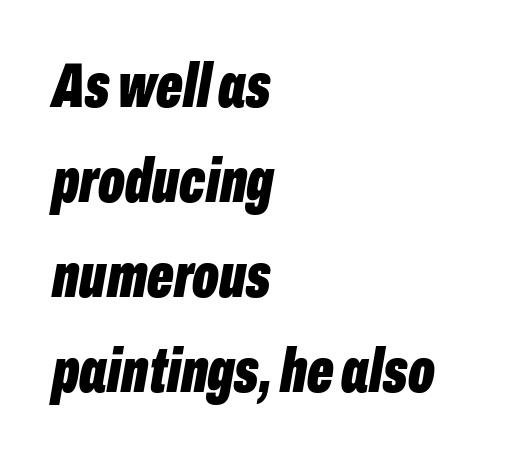
The image shows 62 px bold, condensed type, italic (leaning right); set left-aligned, normal line spacing (1.53x), normal letter spacing, not underlined; low stroke contrast and a medium x-height.
